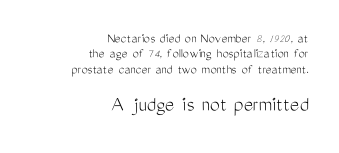
{"italic": "no", "bold": "no", "underline": "no", "align": "right", "line_spacing": "tight", "line_spacing_ratio": 1.09, "letter_spacing": "normal", "letter_spacing_em": 0.0, "larger_block": "second", "size_ratio": 1.57, "glyph_px": 22}
